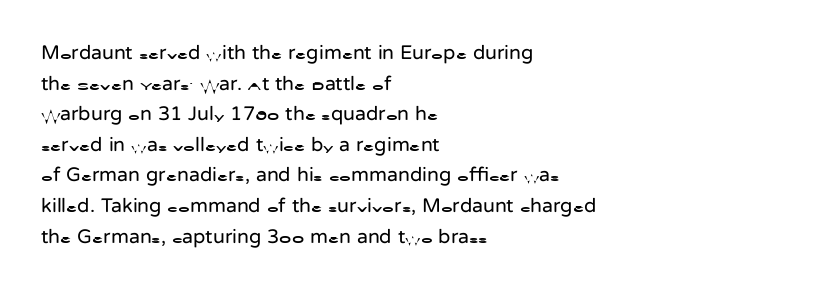
{"italic": "no", "bold": "no", "underline": "no", "align": "left", "line_spacing": "normal", "line_spacing_ratio": 1.53, "letter_spacing": "normal", "letter_spacing_em": 0.0, "glyph_px": 20}
